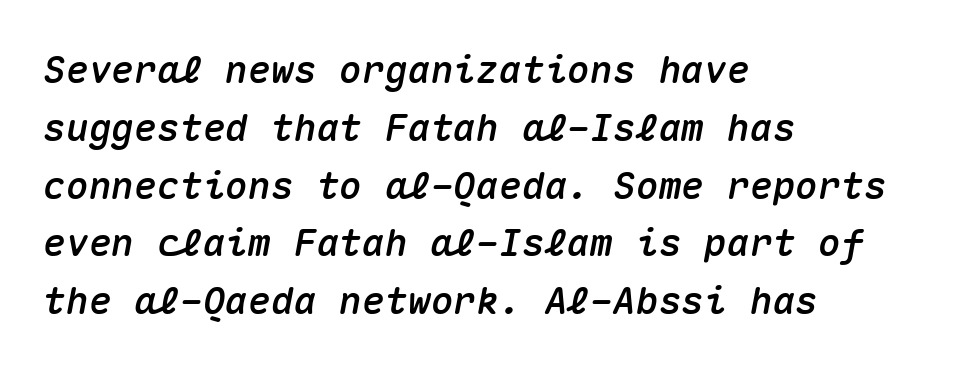
The image shows 38 px text type, italic (leaning right), monospaced; set left-aligned, normal line spacing (1.52x), normal letter spacing, not underlined; medium stroke contrast and a medium x-height.
